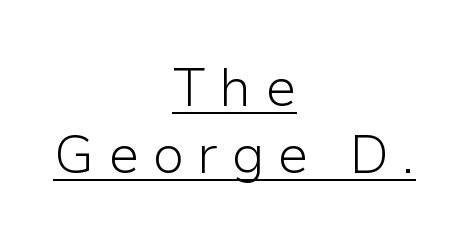
{"serif": "no", "italic": "no", "bold": "no", "weight": "light", "width": "normal", "stroke_contrast": "low", "x_height": "medium", "monospaced": "no", "underline": "yes", "align": "center", "line_spacing": "normal", "line_spacing_ratio": 1.26, "letter_spacing": "wide", "letter_spacing_em": 0.24, "glyph_px": 53}
